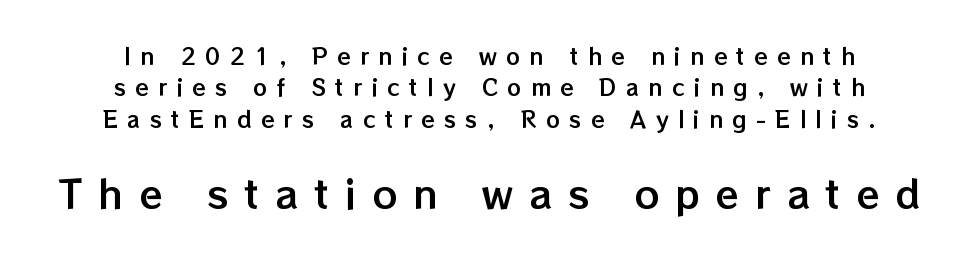
Q: Is the text italic (slanted)? A: No, it is upright.
Q: Is the text underlined? A: No.
Q: How is the paragraph aligned? A: Centered.
Q: Is the spacing between letters normal or unusually wide? A: Unusually wide.
Q: Is the spacing between lines tight, normal or loose? A: Normal.
Q: Which block of text is set in a larger size, the first (top) or the second (bottom)? A: The second (bottom) one.
Q: Width (condensed, normal, or wide)? A: Normal.
Q: Stroke contrast? A: Low.
Q: x-height? A: Medium.
Q: Monospaced? A: No.
